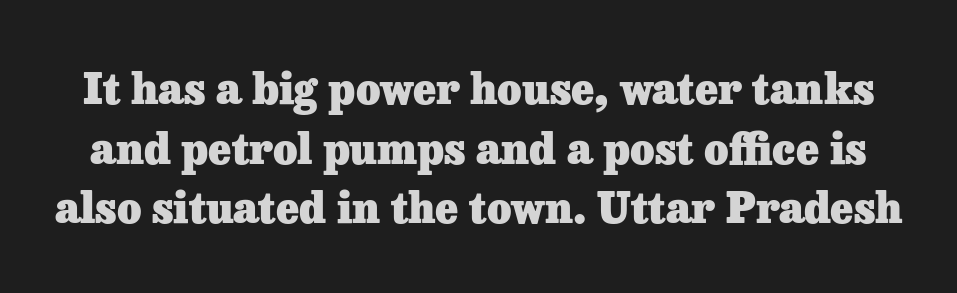
Q: Is the text bold? A: Yes.
Q: Is the text italic (slanted)? A: No, it is upright.
Q: Is the typeface a serif or a sans-serif typeface? A: Serif.
Q: Is the text underlined? A: No.
Q: Is the spacing between letters normal or unusually wide? A: Normal.
Q: Is the spacing between lines tight, normal or loose? A: Normal.
Q: Width (condensed, normal, or wide)? A: Normal.
Q: Stroke contrast? A: Low.
Q: x-height? A: Medium.
Q: Monospaced? A: No.
